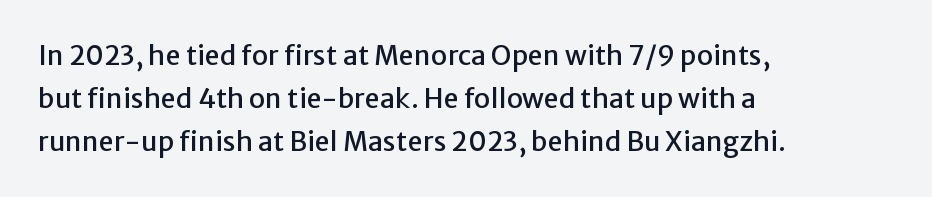
The image shows 27 px text type, upright; set left-aligned, normal line spacing (1.59x), normal letter spacing, not underlined.
